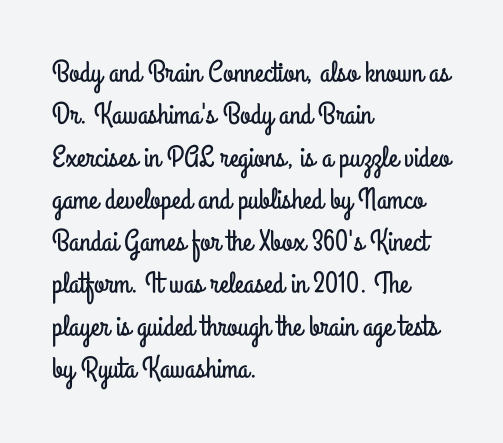
The image shows 30 px condensed sans-serif type, upright; set left-aligned, normal line spacing (1.41x), normal letter spacing, not underlined; low stroke contrast and a small x-height.
